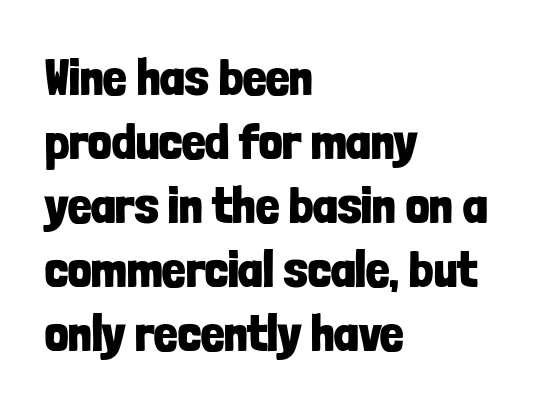
This sample has the flowing, uneven cadence of proportional lettering. Serif or sans? Sans — the stroke terminals are bare. The axis of the letterforms is exactly vertical. The horizontal fit of the characters is conventional and even.
